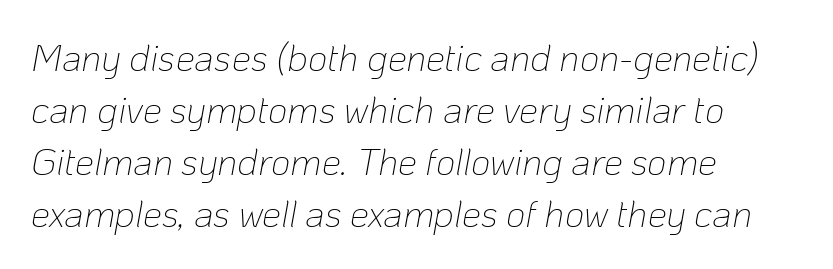
{"italic": "yes", "lean": "right", "slant_degrees": 10, "bold": "no", "weight": "thin", "width": "normal", "stroke_contrast": "low", "x_height": "medium", "monospaced": "no", "underline": "no", "align": "left", "line_spacing": "normal", "line_spacing_ratio": 1.37, "letter_spacing": "normal", "letter_spacing_em": 0.0, "glyph_px": 38}
